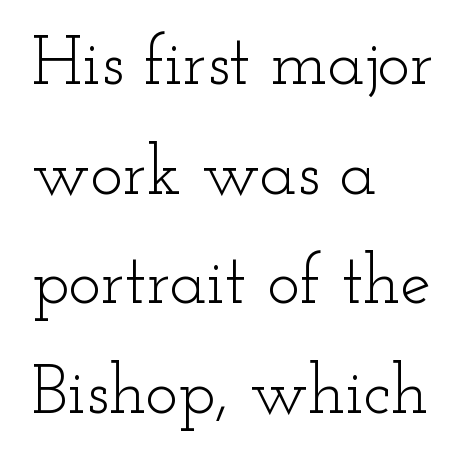
The image shows 69 px light, wide serif type, upright; set left-aligned, normal line spacing (1.59x), normal letter spacing, not underlined; low stroke contrast and a small x-height.
